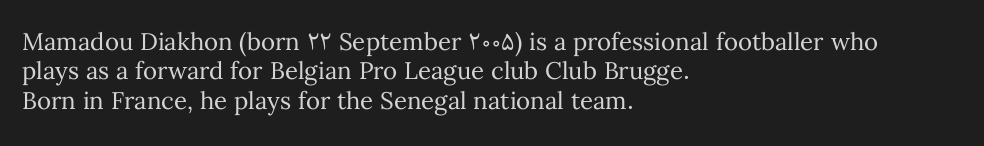
Q: Is the text bold? A: No.
Q: Is the text italic (slanted)? A: No, it is upright.
Q: Is the text underlined? A: No.
Q: How is the paragraph aligned? A: Left-aligned.
Q: Is the spacing between letters normal or unusually wide? A: Normal.
